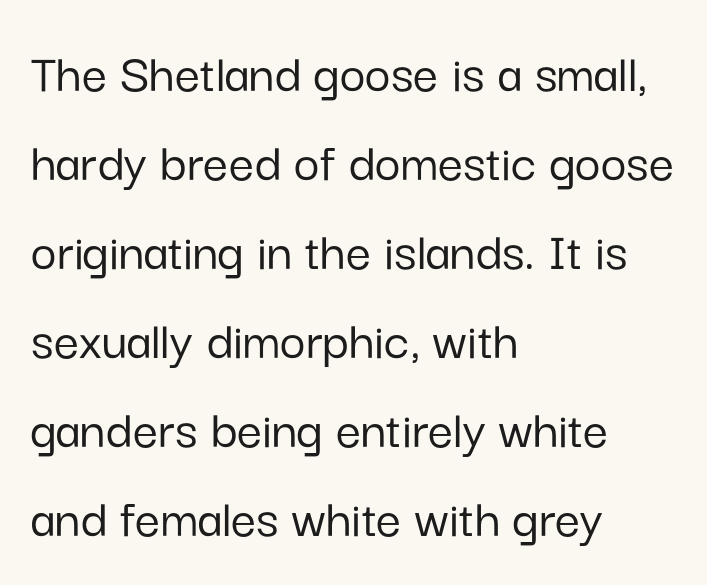
The rows are spaced the way most documents space them. Beneath every word, the page is bare. Is there any slant? The stems are plumb. Do the characters align in a grid? No, the font is proportional. In CSS terms this would be text-align: left. A sans-serif font was chosen for this passage.
